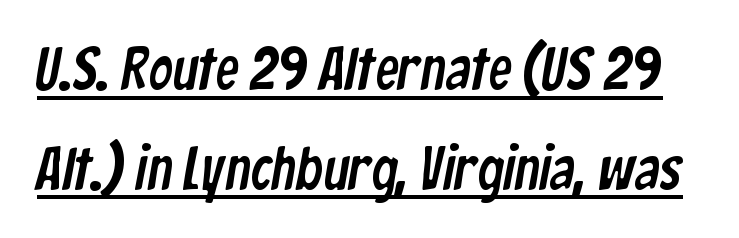
{"serif": "no", "width": "condensed", "stroke_contrast": "low", "x_height": "medium", "monospaced": "no", "underline": "yes", "line_spacing": "normal", "line_spacing_ratio": 1.69, "letter_spacing": "normal", "letter_spacing_em": 0.0, "glyph_px": 59}
